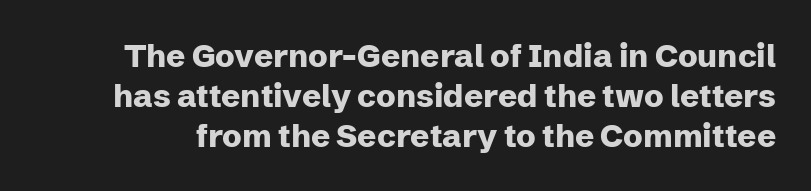
Q: Is the text bold? A: Yes.
Q: Is the text italic (slanted)? A: No, it is upright.
Q: Is the typeface a serif or a sans-serif typeface? A: Sans-serif.
Q: Is the text underlined? A: No.
Q: Is the spacing between letters normal or unusually wide? A: Normal.
Q: Is the spacing between lines tight, normal or loose? A: Normal.
Q: Width (condensed, normal, or wide)? A: Normal.
Q: Stroke contrast? A: Low.
Q: x-height? A: Medium.
Q: Monospaced? A: No.
